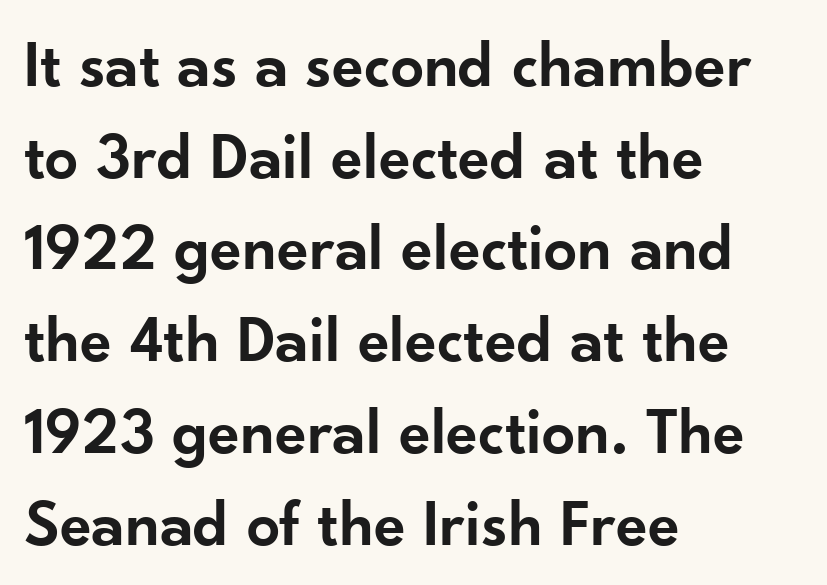
{"serif": "no", "italic": "no", "bold": "semi", "weight": "semibold", "width": "normal", "stroke_contrast": "low", "x_height": "small", "monospaced": "no", "underline": "no", "align": "left", "line_spacing": "normal", "line_spacing_ratio": 1.39, "letter_spacing": "normal", "letter_spacing_em": 0.0, "glyph_px": 66}
